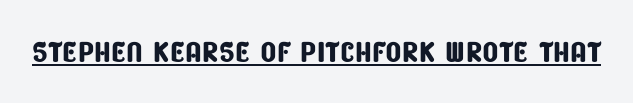
The image shows 42 px condensed sans-serif type; set normal letter spacing, underlined; low stroke contrast and a large x-height.
